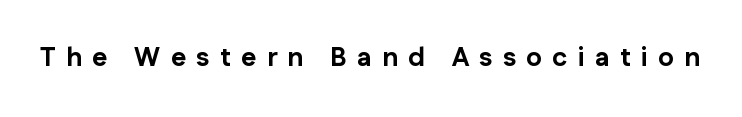
The image shows 26 px bold type, upright; set unusually wide letter spacing (+0.4 em), not underlined.
